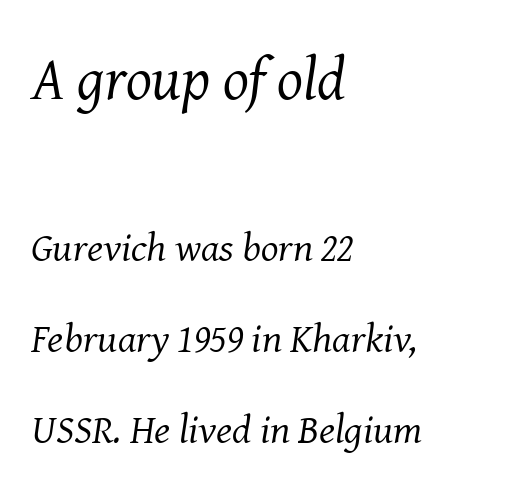
Q: Is the text bold? A: No.
Q: Is the text italic (slanted)? A: Yes, it leans right by about 8 degrees.
Q: Is the typeface a serif or a sans-serif typeface? A: Serif.
Q: Is the text underlined? A: No.
Q: How is the paragraph aligned? A: Left-aligned.
Q: Is the spacing between letters normal or unusually wide? A: Normal.
Q: Is the spacing between lines tight, normal or loose? A: Loose.
Q: Which block of text is set in a larger size, the first (top) or the second (bottom)? A: The first (top) one.
Q: Width (condensed, normal, or wide)? A: Normal.
Q: Stroke contrast? A: Medium.
Q: x-height? A: Medium.
Q: Monospaced? A: No.
